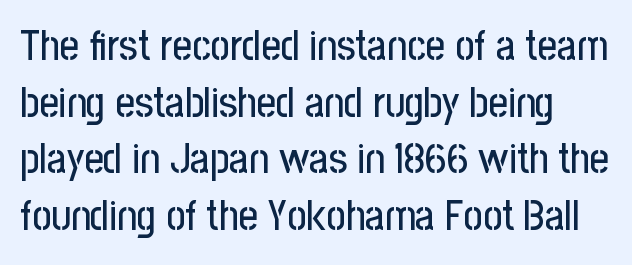
The rows are spaced the way most documents space them. Nothing sits at the stroke ends, so this counts as sans-serif. Think of a printed novel: that variable character pitch is what you see here. Quick note: not italic, upright. Inter-character spacing is left at the font's built-in metrics. The glyphs are unaccompanied by any horizontal stroke below them.
